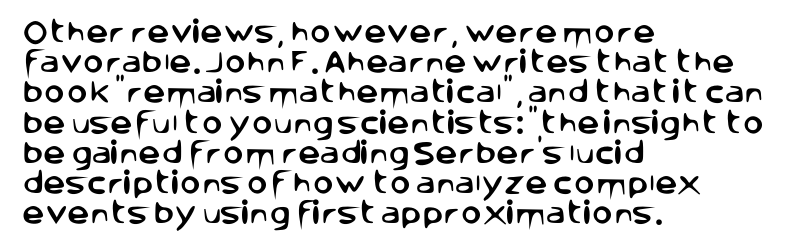
Standard letterfit; no display-style spreading of the glyphs. A typesetter would mark this as roman, not italic. Does the copy run flush right? No — it runs flush left. Words float on clear page, feet unadorned.
